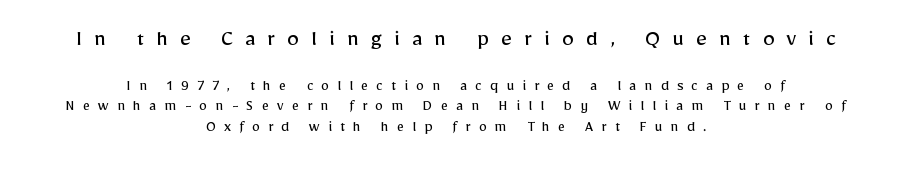
Where is the straight margin? There isn't one; the lines are centered. The letters stand straight up with perfectly vertical stems. Compare the two chunks: the upper has the greater cap height. Underlining? Definitely not there. In terms of leading, this rendering sits right in the middle. Unbolded letterforms with no extra heft.
